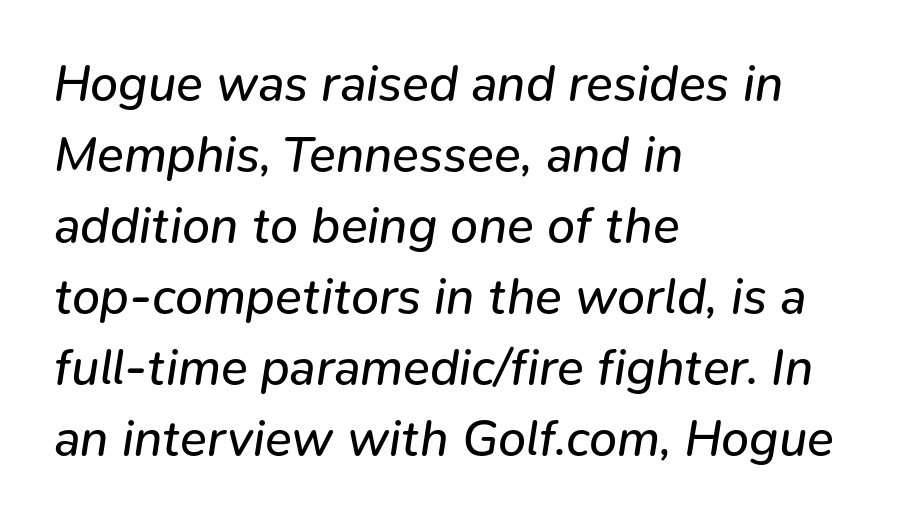
{"italic": "yes", "lean": "right", "slant_degrees": 9, "bold": "no", "weight": "regular", "width": "normal", "stroke_contrast": "low", "x_height": "medium", "monospaced": "no", "underline": "no", "align": "left", "line_spacing": "normal", "line_spacing_ratio": 1.42, "letter_spacing": "normal", "letter_spacing_em": 0.0, "glyph_px": 50}
